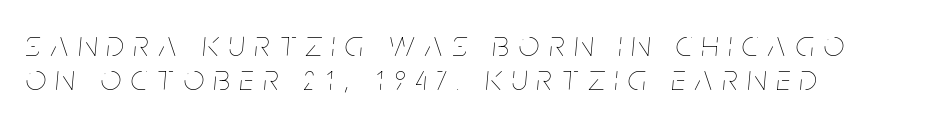
Q: Is the text bold? A: No.
Q: Is the text italic (slanted)? A: Yes, it leans right by about 5 degrees.
Q: Is the text underlined? A: No.
Q: How is the paragraph aligned? A: Left-aligned.
Q: Is the spacing between letters normal or unusually wide? A: Unusually wide.
Q: Is the spacing between lines tight, normal or loose? A: Tight.
Q: Width (condensed, normal, or wide)? A: Condensed.
Q: Stroke contrast? A: Low.
Q: x-height? A: Large.
Q: Monospaced? A: No.
